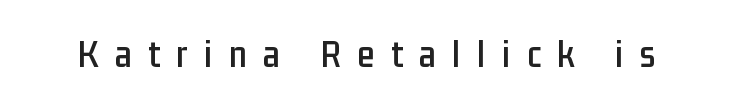
A bare baseline throughout the passage. The face used here is proportionally spaced, like ordinary book or web type. Rendered with straight, roman letterforms. The type is letterspaced generously, with wide tracking.
